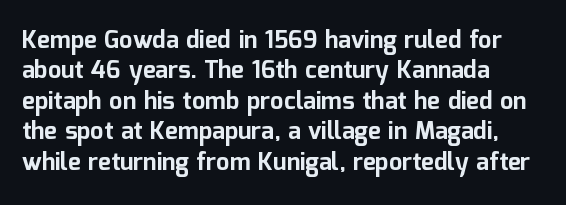
Q: Is the text bold? A: Yes.
Q: Is the text italic (slanted)? A: No, it is upright.
Q: Is the text underlined? A: No.
Q: How is the paragraph aligned? A: Left-aligned.
Q: Is the spacing between letters normal or unusually wide? A: Normal.
Q: Is the spacing between lines tight, normal or loose? A: Normal.
